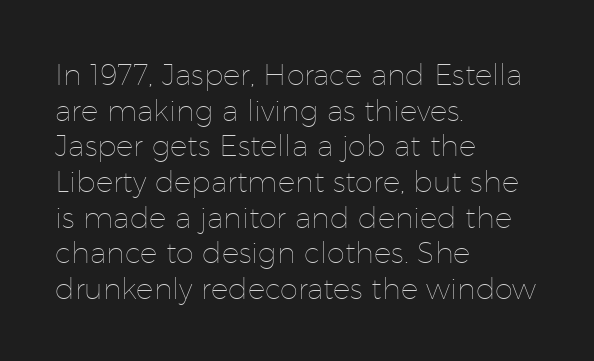
The image shows 29 px thin type, upright; set left-aligned, line spacing 1.23x, normal letter spacing, not underlined; low stroke contrast and a medium x-height.
